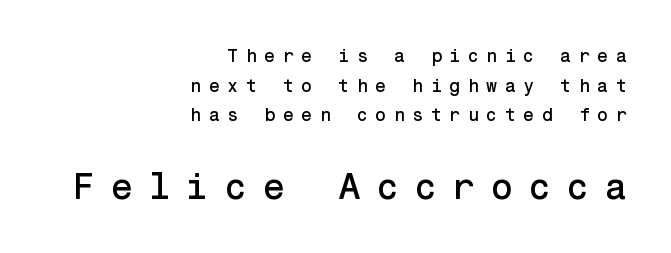
Reading down the column, the eye jumps a familiar distance to each next line. A bare baseline throughout the passage. Rendered with straight, roman letterforms. Font category for this specimen: sans-serif. This rendering widens character spacing well past its baseline value. The compositor pushed each line to the right boundary.
